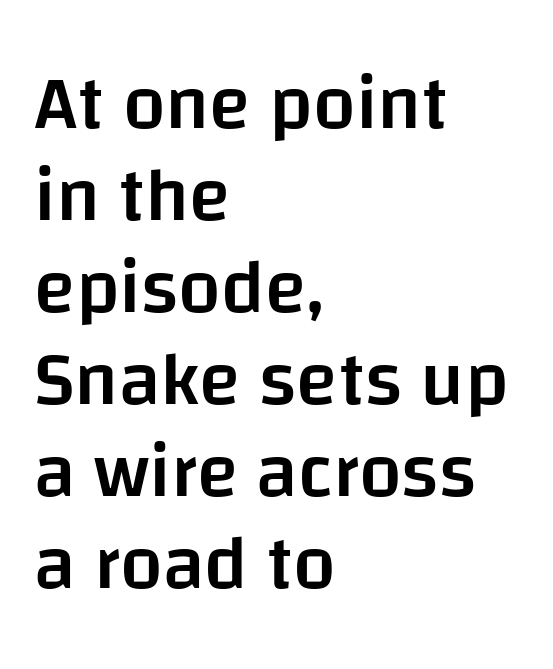
The image shows 76 px semibold sans-serif type, upright; set left-aligned, line spacing 1.21x, normal letter spacing, not underlined; low stroke contrast and a large x-height.
